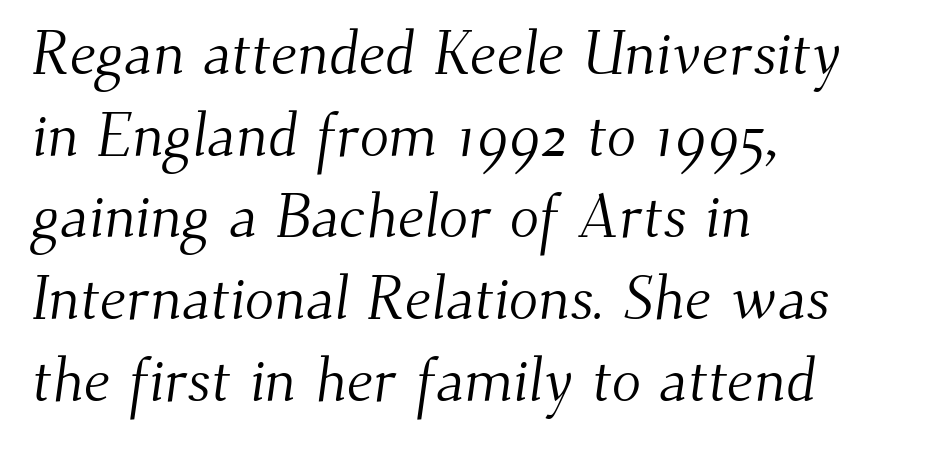
The space directly below the letters is spotless. Teacher's note: observe the even left margin — that is flush-left alignment. Font category for this specimen: serif. The rows are spaced the way most documents space them.
